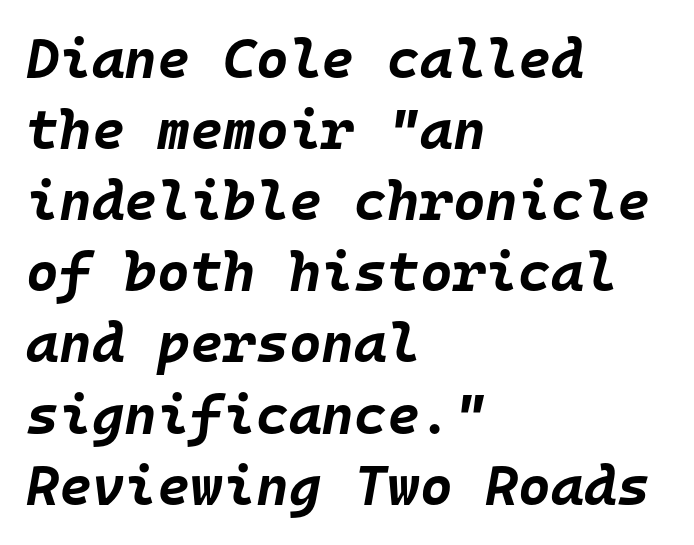
{"italic": "yes", "lean": "right", "slant_degrees": 10, "bold": "yes", "weight": "bold", "width": "normal", "stroke_contrast": "low", "x_height": "large", "monospaced": "yes", "underline": "no", "align": "left", "line_spacing": "normal", "line_spacing_ratio": 1.27, "letter_spacing": "normal", "letter_spacing_em": 0.0, "glyph_px": 56}
